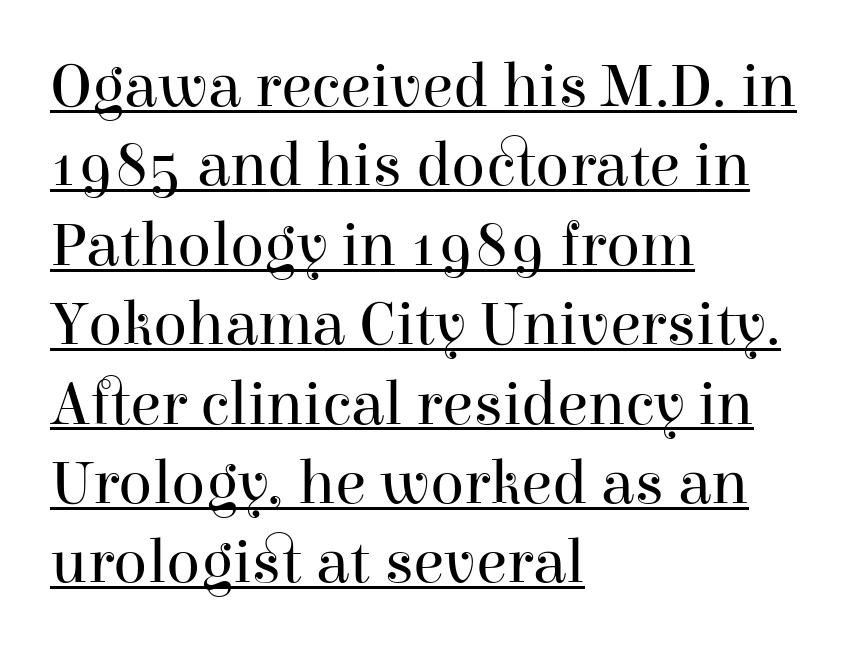
Q: Is the text bold? A: No.
Q: Is the text italic (slanted)? A: No, it is upright.
Q: Is the typeface a serif or a sans-serif typeface? A: Serif.
Q: Is the text underlined? A: Yes.
Q: How is the paragraph aligned? A: Left-aligned.
Q: Is the spacing between letters normal or unusually wide? A: Normal.
Q: Is the spacing between lines tight, normal or loose? A: Normal.
Q: Width (condensed, normal, or wide)? A: Normal.
Q: Stroke contrast? A: High.
Q: x-height? A: Medium.
Q: Monospaced? A: No.
